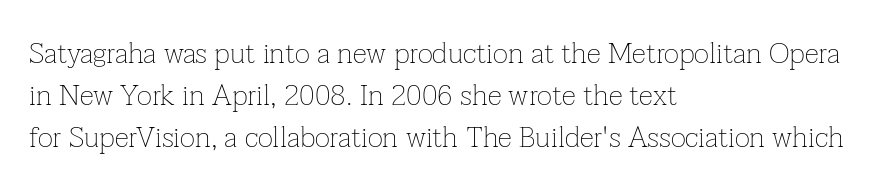
Q: Is the text bold? A: No.
Q: Is the text italic (slanted)? A: No, it is upright.
Q: Is the typeface a serif or a sans-serif typeface? A: Serif.
Q: Is the text underlined? A: No.
Q: How is the paragraph aligned? A: Left-aligned.
Q: Is the spacing between letters normal or unusually wide? A: Normal.
Q: Is the spacing between lines tight, normal or loose? A: Normal.
Q: Width (condensed, normal, or wide)? A: Normal.
Q: Stroke contrast? A: Low.
Q: x-height? A: Medium.
Q: Monospaced? A: No.
